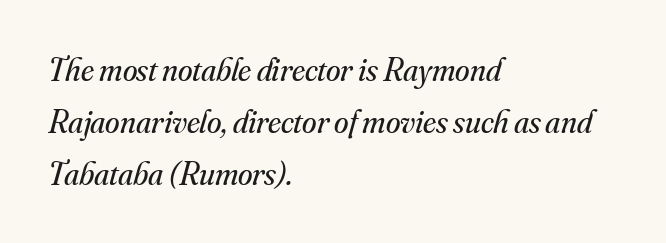
To sum up the face: it has serifs. Think standard paragraph weight, or any step lighter than that. The text carries the slant typical of an italic or oblique font. A typesetter would call this proportional, since set widths differ per character. Each row of text sits above clean, open space.
